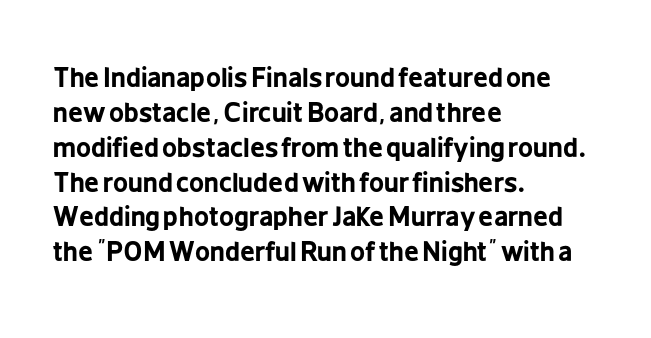
The image shows 26 px bold type, upright; set left-aligned, normal line spacing (1.34x), normal letter spacing, not underlined.
